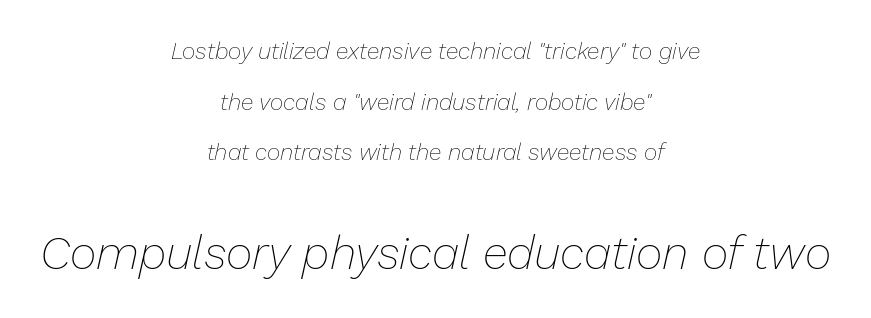
{"italic": "yes", "lean": "right", "slant_degrees": 13, "bold": "no", "weight": "thin", "width": "normal", "stroke_contrast": "low", "x_height": "medium", "monospaced": "no", "underline": "no", "align": "center", "line_spacing": "loose", "line_spacing_ratio": 2.2, "letter_spacing": "normal", "letter_spacing_em": 0.0, "larger_block": "second", "size_ratio": 2.0, "glyph_px": 46}
